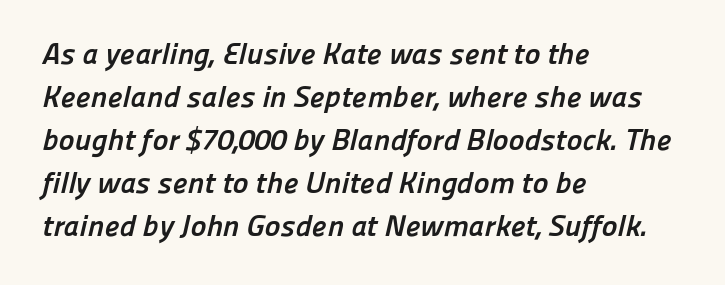
This rendering features lettering with no underline. The text block is weighted toward the left margin, trailing off unevenly rightward. The passage shown has conventional tracking throughout. Evenly set lines give the paragraph a standard silhouette.
